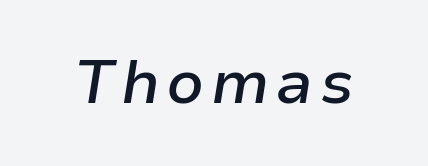
{"italic": "yes", "lean": "right", "slant_degrees": 9, "bold": "semi", "weight": "semibold", "width": "normal", "stroke_contrast": "low", "x_height": "medium", "monospaced": "no", "underline": "no", "glyph_px": 61}
